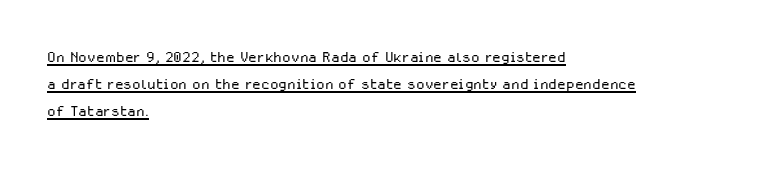
Q: Is the text bold? A: No.
Q: Is the text italic (slanted)? A: No, it is upright.
Q: Is the text underlined? A: Yes.
Q: How is the paragraph aligned? A: Left-aligned.
Q: Is the spacing between letters normal or unusually wide? A: Normal.
Q: Is the spacing between lines tight, normal or loose? A: Normal.
